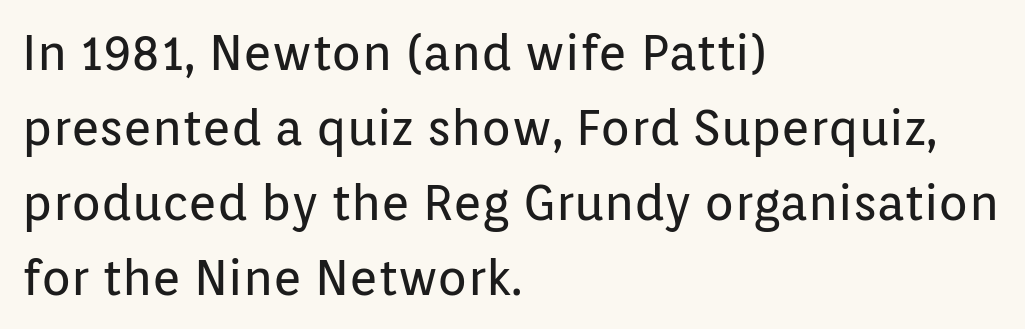
Decoration check: the copy has no underline. The weight tops out at a normal text grade. Short note: letters normally spaced. Posture: straight, roman, zero tilt.
